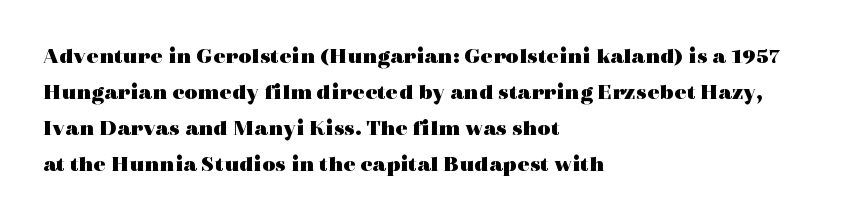
{"italic": "no", "bold": "yes", "underline": "no", "align": "left", "line_spacing": "normal", "line_spacing_ratio": 1.56, "letter_spacing": "normal", "letter_spacing_em": 0.0, "glyph_px": 23}
